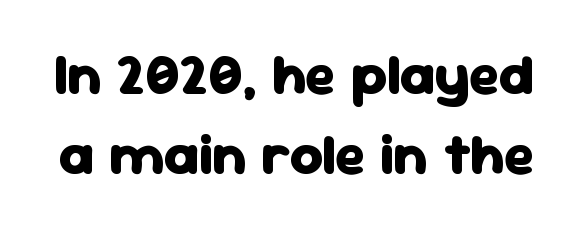
{"serif": "no", "italic": "no", "bold": "yes", "weight": "heavy", "width": "normal", "stroke_contrast": "low", "x_height": "medium", "monospaced": "no", "underline": "no", "line_spacing": "normal", "line_spacing_ratio": 1.4, "letter_spacing": "normal", "letter_spacing_em": 0.0, "glyph_px": 57}
